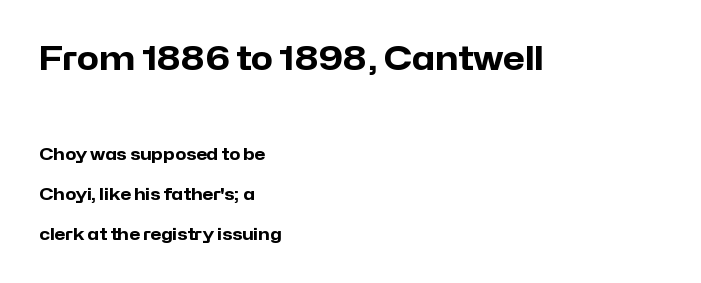
{"serif": "no", "italic": "no", "bold": "yes", "weight": "heavy", "width": "normal", "stroke_contrast": "low", "x_height": "medium", "monospaced": "no", "underline": "no", "align": "left", "line_spacing": "loose", "line_spacing_ratio": 2.49, "letter_spacing": "normal", "letter_spacing_em": 0.0, "larger_block": "first", "size_ratio": 2.0, "glyph_px": 32}
